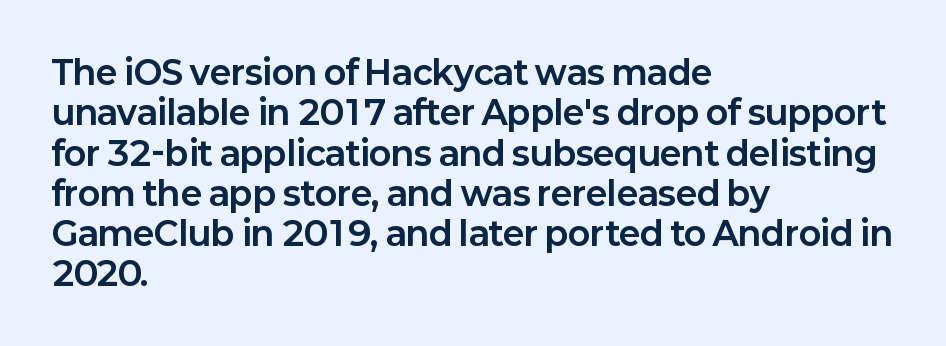
Q: Is the text bold? A: Yes.
Q: Is the text italic (slanted)? A: No, it is upright.
Q: Is the typeface a serif or a sans-serif typeface? A: Sans-serif.
Q: Is the text underlined? A: No.
Q: How is the paragraph aligned? A: Left-aligned.
Q: Is the spacing between letters normal or unusually wide? A: Normal.
Q: Width (condensed, normal, or wide)? A: Normal.
Q: Stroke contrast? A: Low.
Q: x-height? A: Medium.
Q: Monospaced? A: No.
